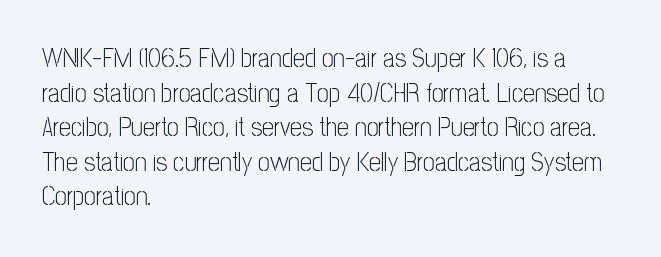
Q: Is the text bold? A: No.
Q: Is the text italic (slanted)? A: No, it is upright.
Q: Is the text underlined? A: No.
Q: How is the paragraph aligned? A: Left-aligned.
Q: Is the spacing between letters normal or unusually wide? A: Normal.
Q: Is the spacing between lines tight, normal or loose? A: Normal.
